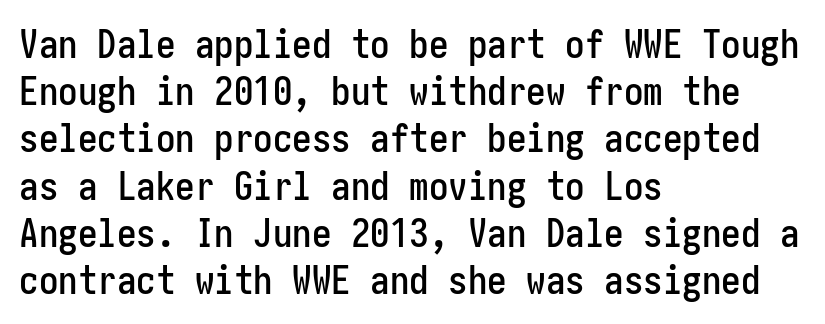
Q: Is the text italic (slanted)? A: No, it is upright.
Q: Is the typeface a serif or a sans-serif typeface? A: Sans-serif.
Q: Is the text underlined? A: No.
Q: How is the paragraph aligned? A: Left-aligned.
Q: Is the spacing between letters normal or unusually wide? A: Normal.
Q: Width (condensed, normal, or wide)? A: Condensed.
Q: Stroke contrast? A: Low.
Q: x-height? A: Medium.
